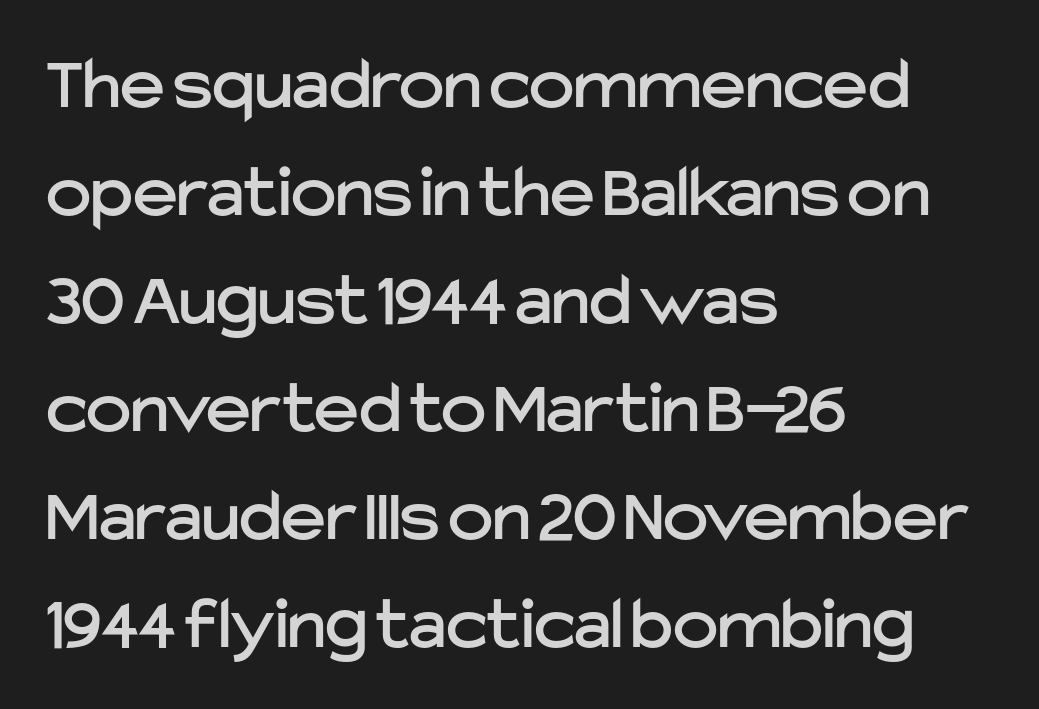
What stands out about the letter spacing? Nothing — it is the standard amount. Typeset ragged right — the left edge is the straight one. No word sits above an underline. Does the leading feel generous? No, just average. Unlike a traditional serif, this face leaves its strokes unadorned. The letters advance in unequal steps, a hallmark of proportional type.
